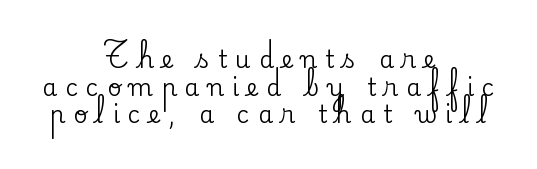
{"italic": "no", "underline": "no", "align": "center", "line_spacing": "tight", "line_spacing_ratio": 1.15, "letter_spacing": "wide", "letter_spacing_em": 0.34, "glyph_px": 24}
